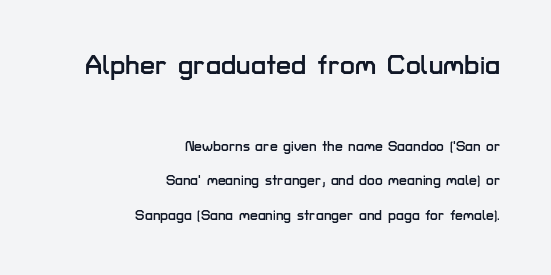
Q: Is the text italic (slanted)? A: No, it is upright.
Q: Is the text underlined? A: No.
Q: How is the paragraph aligned? A: Right-aligned.
Q: Is the spacing between letters normal or unusually wide? A: Normal.
Q: Is the spacing between lines tight, normal or loose? A: Loose.
Q: Which block of text is set in a larger size, the first (top) or the second (bottom)? A: The first (top) one.
